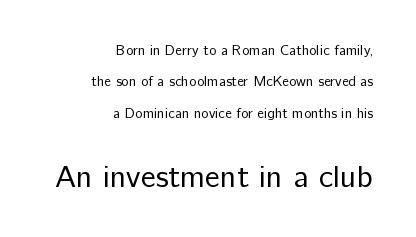
{"serif": "no", "italic": "no", "bold": "no", "weight": "regular", "width": "normal", "stroke_contrast": "low", "x_height": "medium", "monospaced": "no", "underline": "no", "align": "right", "line_spacing": "loose", "line_spacing_ratio": 2.24, "letter_spacing": "normal", "letter_spacing_em": 0.0, "larger_block": "second", "size_ratio": 2.21, "glyph_px": 31}
